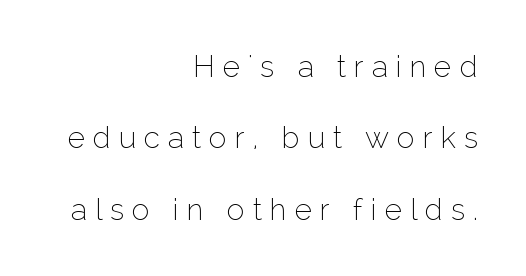
Each letter keeps its own natural width here, so spacing adapts to shape. The string is rendered with underlining switched off. Students, observe: this is what heavily led, spacious text looks like. The letters stand upright; this is a roman face. Stroke terminals: plain, sans-serif.
